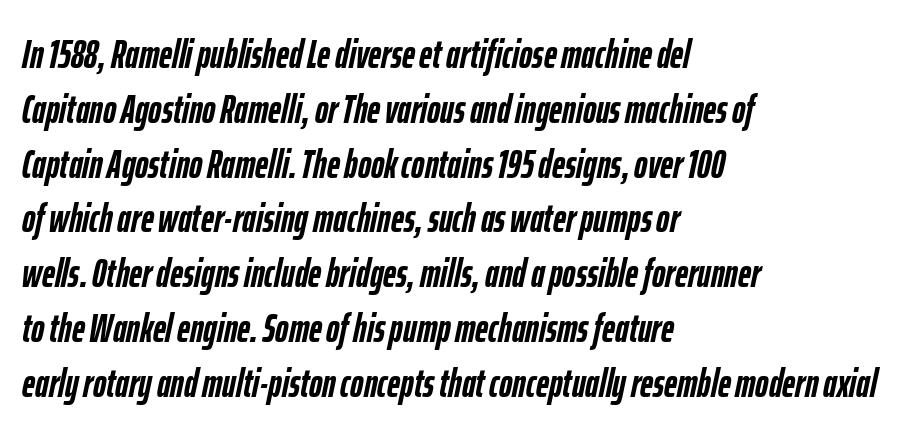
{"italic": "yes", "lean": "right", "slant_degrees": 12, "bold": "yes", "weight": "semibold", "width": "condensed", "stroke_contrast": "low", "x_height": "medium", "monospaced": "no", "underline": "no", "align": "left", "line_spacing": "normal", "line_spacing_ratio": 1.37, "letter_spacing": "normal", "letter_spacing_em": 0.0, "glyph_px": 40}
